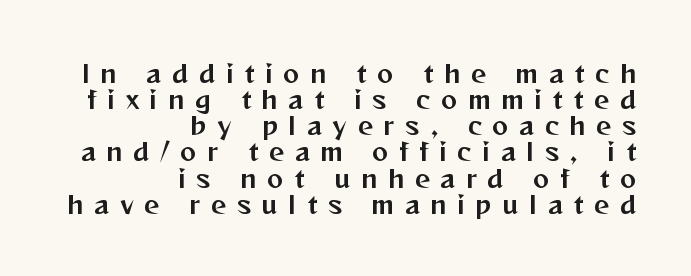
Q: Is the text italic (slanted)? A: No, it is upright.
Q: Is the text underlined? A: No.
Q: How is the paragraph aligned? A: Right-aligned.
Q: Is the spacing between letters normal or unusually wide? A: Unusually wide.
Q: Is the spacing between lines tight, normal or loose? A: Tight.
